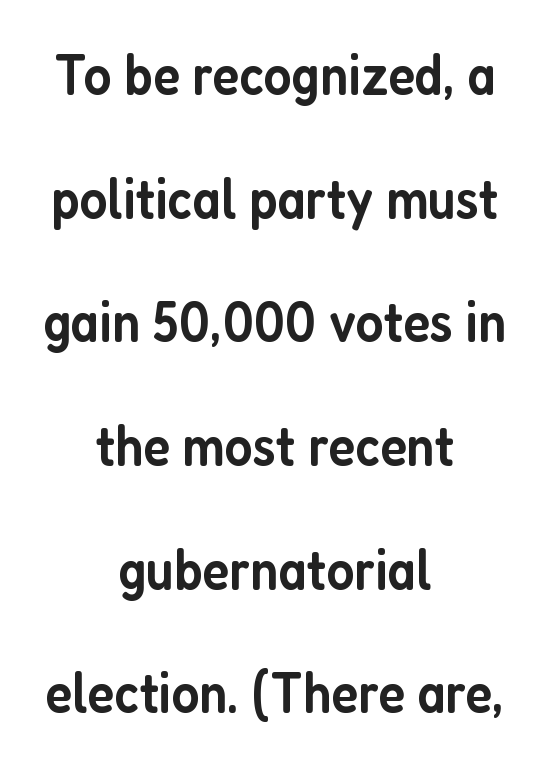
{"serif": "no", "italic": "no", "bold": "semi", "weight": "semibold", "width": "condensed", "stroke_contrast": "low", "x_height": "medium", "monospaced": "no", "underline": "no", "align": "center", "line_spacing": "loose", "line_spacing_ratio": 2.17, "letter_spacing": "normal", "letter_spacing_em": 0.0, "glyph_px": 57}
